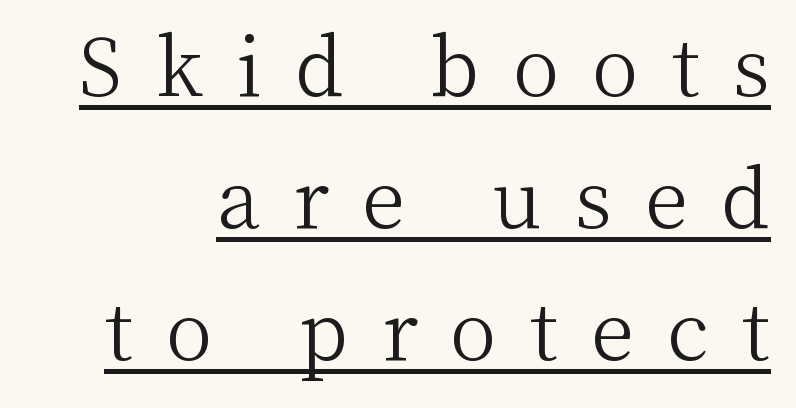
Q: Is the text bold? A: No.
Q: Is the text italic (slanted)? A: No, it is upright.
Q: Is the typeface a serif or a sans-serif typeface? A: Serif.
Q: Is the text underlined? A: Yes.
Q: How is the paragraph aligned? A: Right-aligned.
Q: Is the spacing between letters normal or unusually wide? A: Unusually wide.
Q: Is the spacing between lines tight, normal or loose? A: Normal.
Q: Width (condensed, normal, or wide)? A: Normal.
Q: Stroke contrast? A: Medium.
Q: x-height? A: Medium.
Q: Monospaced? A: No.
